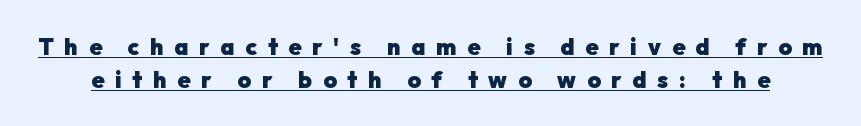
{"italic": "no", "bold": "yes", "underline": "yes", "line_spacing": "normal", "line_spacing_ratio": 1.43, "letter_spacing": "wide", "letter_spacing_em": 0.47, "glyph_px": 23}
